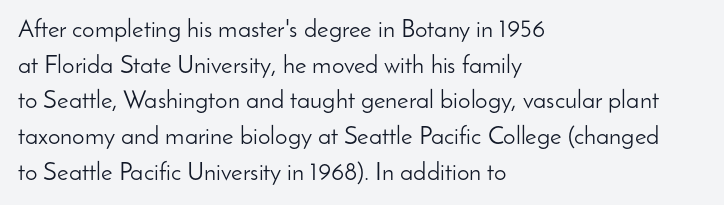
The image shows 25 px text type, upright; set left-aligned, normal line spacing (1.43x), normal letter spacing, not underlined.
